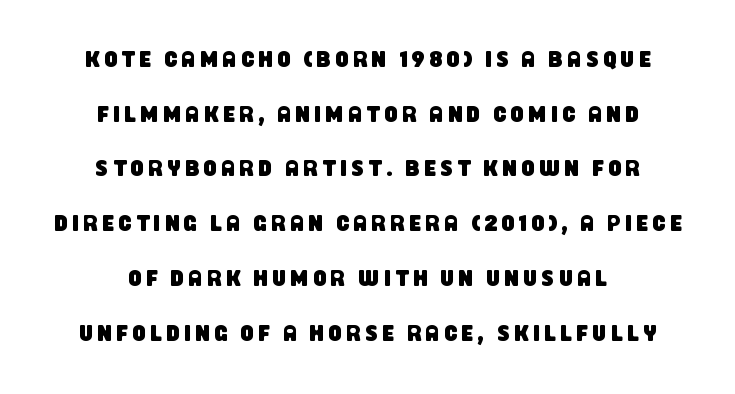
Q: Is the text underlined? A: No.
Q: How is the paragraph aligned? A: Centered.
Q: Is the spacing between letters normal or unusually wide? A: Unusually wide.
Q: Is the spacing between lines tight, normal or loose? A: Loose.
